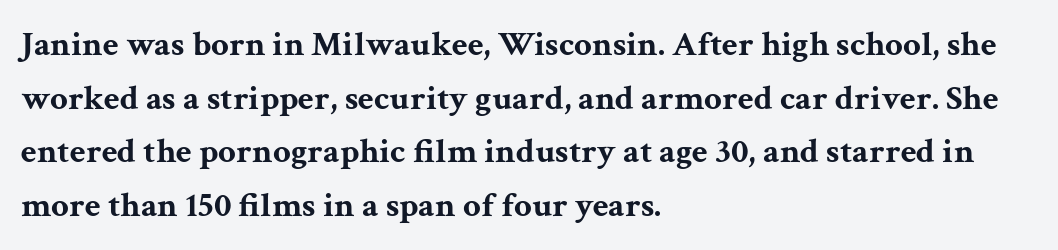
Posture: upright roman. The passage is arranged the way most books set body copy — flush left. The rendering uses a bold face; every stroke is thick and dark. The foot of each line stays bare and open. A typesetter would call this zero additional tracking.
